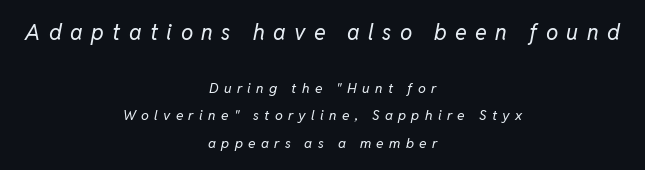
{"italic": "yes", "lean": "right", "slant_degrees": 11, "bold": "no", "underline": "no", "align": "center", "line_spacing": "loose", "line_spacing_ratio": 1.96, "letter_spacing": "wide", "letter_spacing_em": 0.38, "larger_block": "first", "size_ratio": 1.57, "glyph_px": 22}
